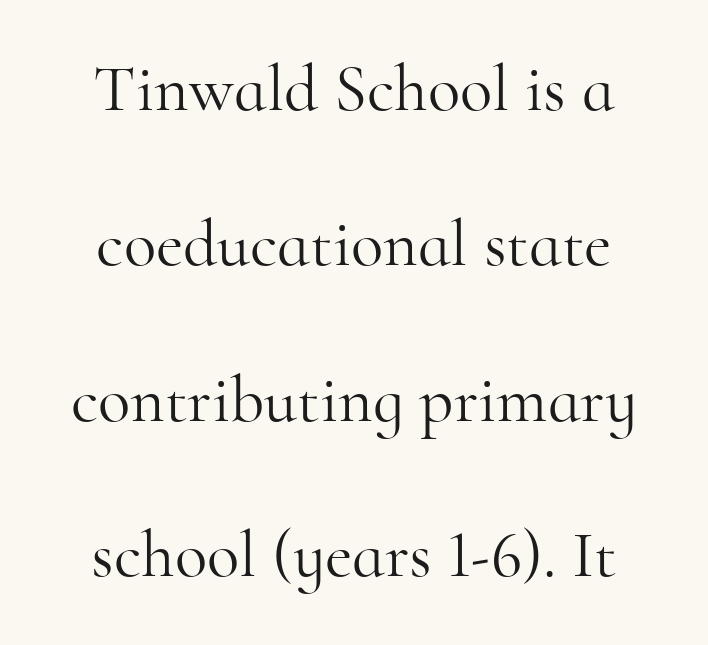
{"serif": "yes", "italic": "no", "bold": "no", "weight": "light", "width": "normal", "stroke_contrast": "high", "x_height": "small", "monospaced": "no", "underline": "no", "line_spacing": "loose", "line_spacing_ratio": 2.32, "letter_spacing": "normal", "letter_spacing_em": 0.0, "glyph_px": 67}
